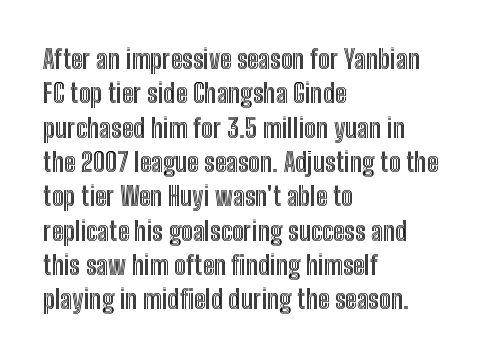
{"italic": "no", "underline": "no", "align": "left", "line_spacing": "normal", "line_spacing_ratio": 1.32, "letter_spacing": "normal", "letter_spacing_em": 0.0, "glyph_px": 26}
